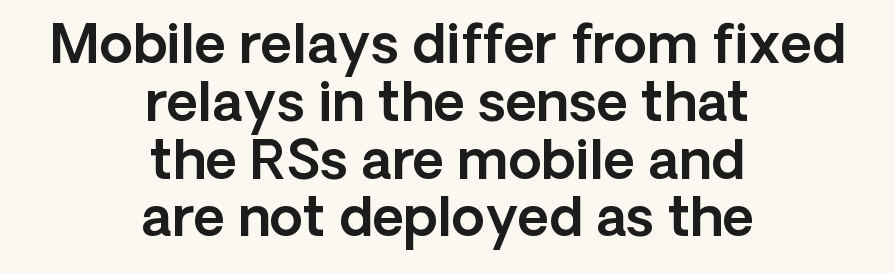
Regarding serifs, this sample does without them. Every character sits straight up, as roman type does. Successive baselines arrive quickly, one right under another. Between one letter and the next there's only the usual sliver of space.
